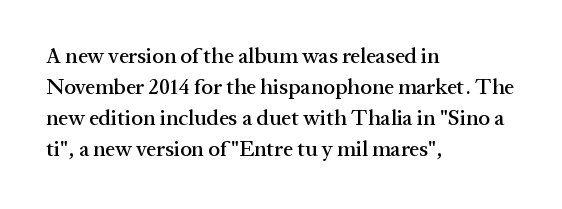
Q: Is the text italic (slanted)? A: No, it is upright.
Q: Is the text underlined? A: No.
Q: How is the paragraph aligned? A: Left-aligned.
Q: Is the spacing between letters normal or unusually wide? A: Normal.
Q: Is the spacing between lines tight, normal or loose? A: Normal.
